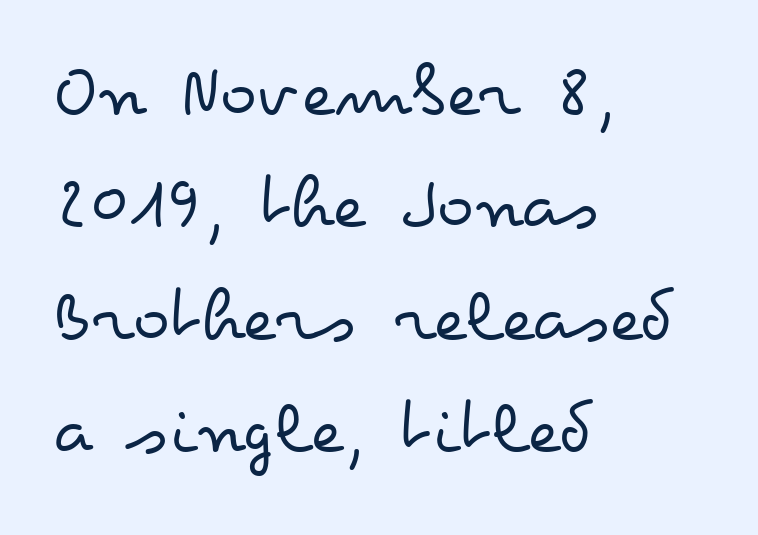
Nobody drew a line under any word here. The block of text has a typical density, with ordinary space between rows. The face used here is rendered with its standard letterfit. The rag falls on the right side of this text block.
